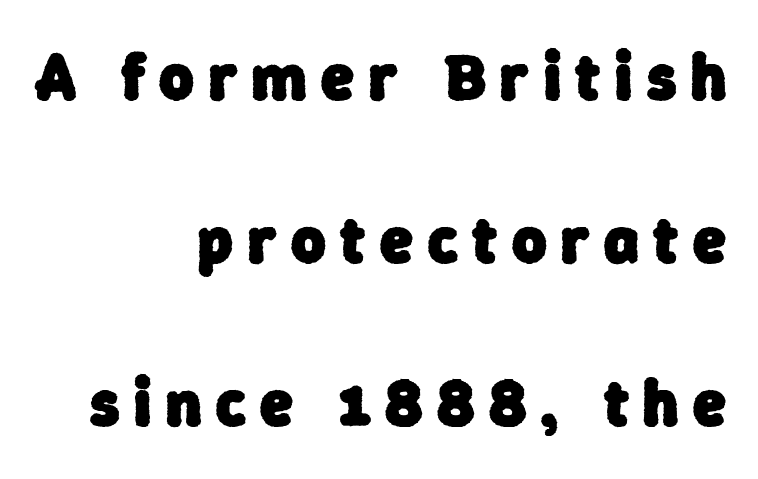
{"serif": "no", "bold": "yes", "weight": "heavy", "width": "normal", "stroke_contrast": "low", "x_height": "medium", "monospaced": "no", "underline": "no", "align": "right", "line_spacing": "loose", "line_spacing_ratio": 2.47, "letter_spacing": "wide", "letter_spacing_em": 0.22, "glyph_px": 66}
